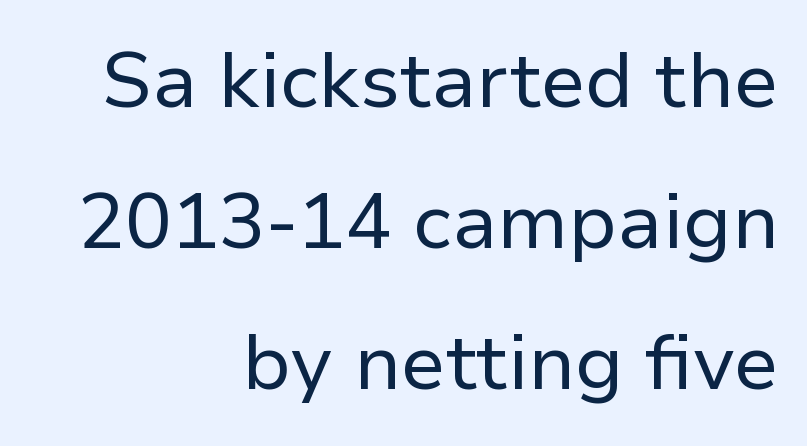
The image shows 78 px regular-weight sans-serif type, upright; set right-aligned, line spacing 1.81x, normal letter spacing, not underlined; low stroke contrast and a medium x-height.
